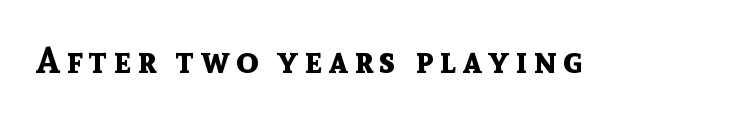
The image shows 36 px bold sans-serif type, upright; set not underlined; a medium x-height.
